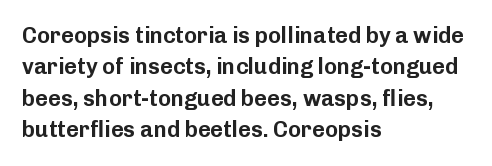
Q: Is the text italic (slanted)? A: No, it is upright.
Q: Is the text underlined? A: No.
Q: How is the paragraph aligned? A: Left-aligned.
Q: Is the spacing between letters normal or unusually wide? A: Normal.
Q: Is the spacing between lines tight, normal or loose? A: Normal.
